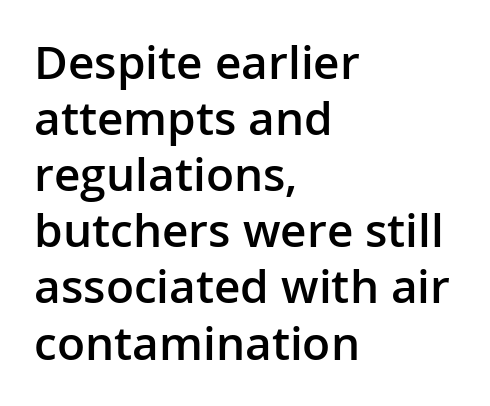
Every letter is mildly thick-stroked: semibold rather than bold. You could not count columns in this text — the font is proportionally spaced. Default kerning and tracking; the words read as compact shapes. Casual observation: everything's shoved over to the left. The gap between lines stays unmarked.
